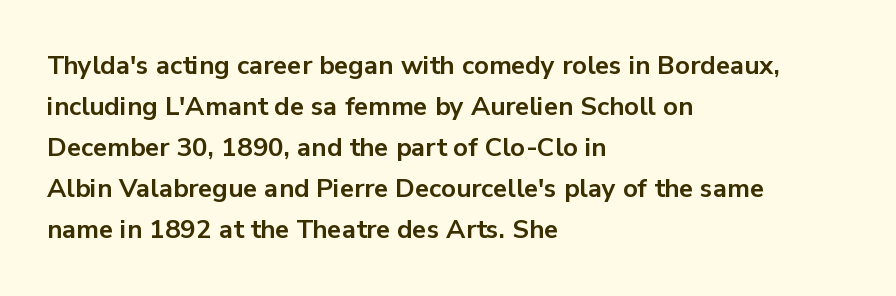
{"italic": "no", "bold": "yes", "underline": "no", "align": "left", "line_spacing": "normal", "line_spacing_ratio": 1.58, "letter_spacing": "normal", "letter_spacing_em": 0.0, "glyph_px": 26}
